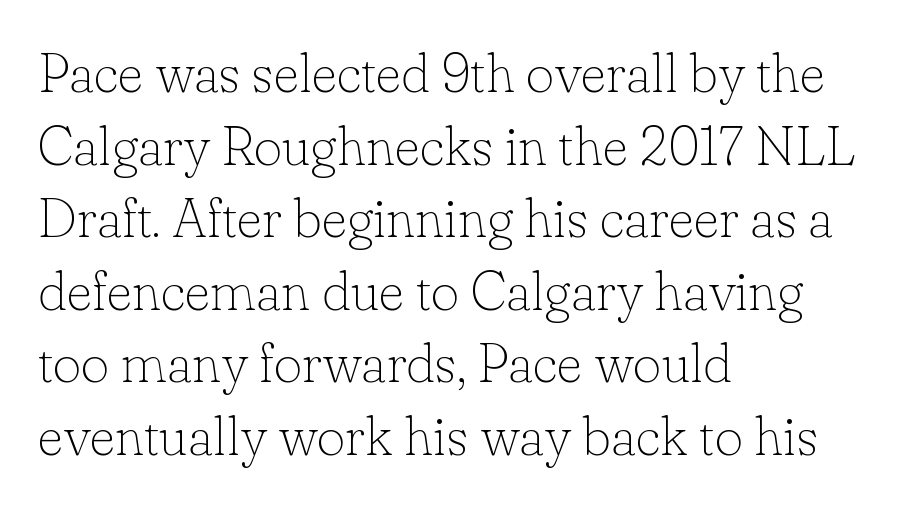
{"serif": "yes", "italic": "no", "bold": "no", "weight": "thin", "width": "normal", "stroke_contrast": "low", "x_height": "small", "monospaced": "no", "underline": "no", "align": "left", "line_spacing": "normal", "line_spacing_ratio": 1.32, "letter_spacing": "normal", "letter_spacing_em": 0.0, "glyph_px": 55}
